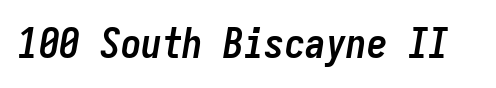
{"italic": "yes", "lean": "right", "slant_degrees": 9, "bold": "yes", "weight": "semibold", "width": "condensed", "stroke_contrast": "low", "x_height": "medium", "monospaced": "yes", "underline": "no", "letter_spacing": "normal", "letter_spacing_em": 0.0, "glyph_px": 41}
